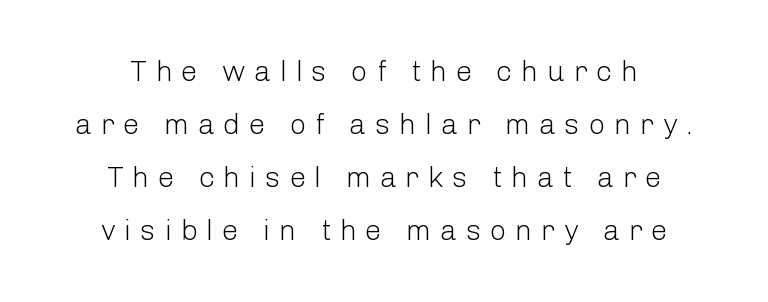
{"serif": "no", "italic": "no", "bold": "no", "weight": "light", "width": "normal", "stroke_contrast": "low", "x_height": "medium", "monospaced": "no", "underline": "no", "align": "center", "line_spacing_ratio": 1.83, "letter_spacing": "wide", "letter_spacing_em": 0.3, "glyph_px": 29}
